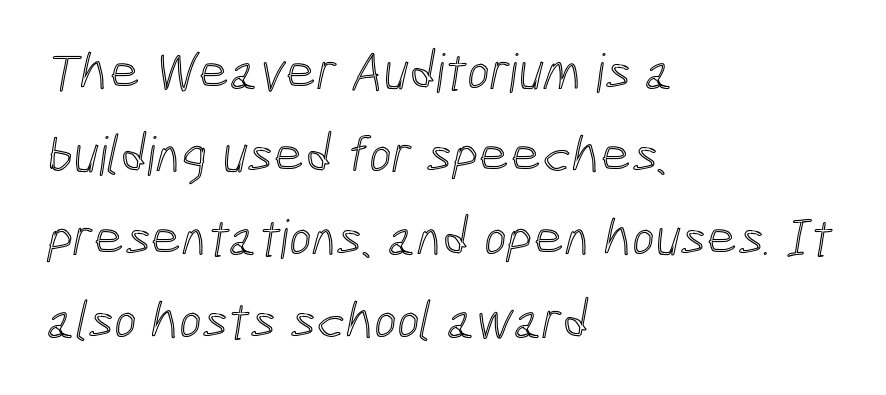
The image shows 54 px condensed type; set left-aligned, normal line spacing (1.54x), normal letter spacing, not underlined; a medium x-height.
